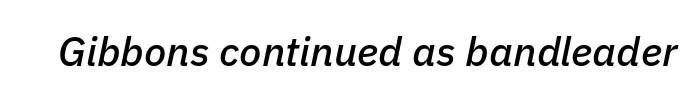
Q: Is the text italic (slanted)? A: Yes, it leans right by about 11 degrees.
Q: Is the text underlined? A: No.
Q: Is the spacing between letters normal or unusually wide? A: Normal.
Q: Width (condensed, normal, or wide)? A: Normal.
Q: Stroke contrast? A: Low.
Q: x-height? A: Medium.
Q: Monospaced? A: No.
